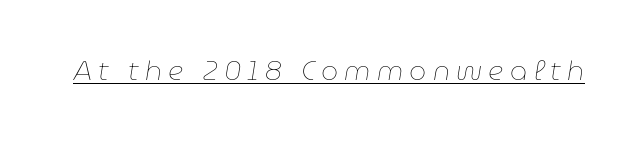
Q: Is the text bold? A: No.
Q: Is the text italic (slanted)? A: Yes, it leans right by about 9 degrees.
Q: Is the text underlined? A: Yes.
Q: Is the spacing between letters normal or unusually wide? A: Unusually wide.
